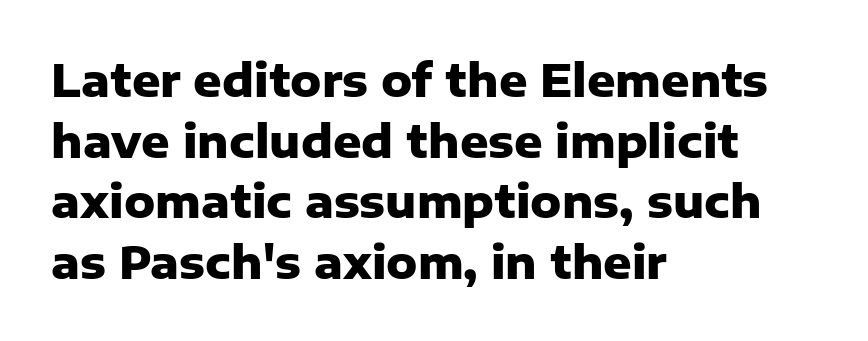
The image shows 44 px heavy sans-serif type, upright; set left-aligned, normal line spacing (1.38x), normal letter spacing, not underlined; low stroke contrast and a medium x-height.
